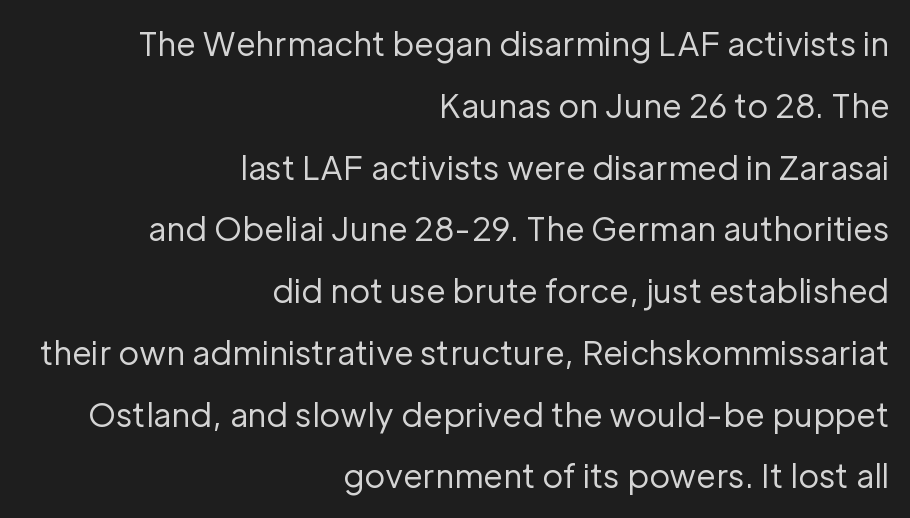
Q: Is the text bold? A: No.
Q: Is the text italic (slanted)? A: No, it is upright.
Q: Is the typeface a serif or a sans-serif typeface? A: Sans-serif.
Q: Is the text underlined? A: No.
Q: How is the paragraph aligned? A: Right-aligned.
Q: Is the spacing between letters normal or unusually wide? A: Normal.
Q: Is the spacing between lines tight, normal or loose? A: Loose.
Q: Width (condensed, normal, or wide)? A: Normal.
Q: Stroke contrast? A: Low.
Q: x-height? A: Medium.
Q: Monospaced? A: No.
